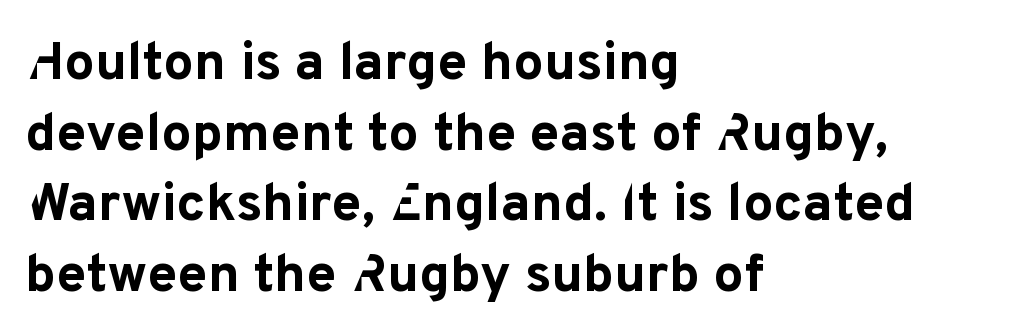
Q: Is the text bold? A: Yes.
Q: Is the text italic (slanted)? A: No, it is upright.
Q: Is the typeface a serif or a sans-serif typeface? A: Sans-serif.
Q: Is the text underlined? A: No.
Q: How is the paragraph aligned? A: Left-aligned.
Q: Is the spacing between letters normal or unusually wide? A: Normal.
Q: Is the spacing between lines tight, normal or loose? A: Normal.
Q: Width (condensed, normal, or wide)? A: Normal.
Q: Stroke contrast? A: Low.
Q: x-height? A: Medium.
Q: Monospaced? A: No.
